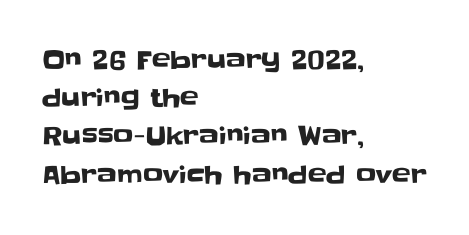
The image shows 25 px text type, upright; set left-aligned, normal line spacing (1.53x), normal letter spacing, not underlined.
